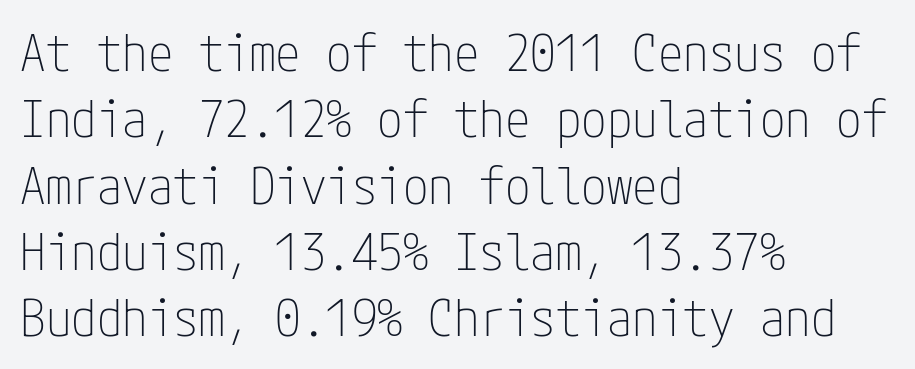
Q: Is the text bold? A: No.
Q: Is the text italic (slanted)? A: No, it is upright.
Q: Is the typeface a serif or a sans-serif typeface? A: Sans-serif.
Q: Is the text underlined? A: No.
Q: How is the paragraph aligned? A: Left-aligned.
Q: Is the spacing between letters normal or unusually wide? A: Normal.
Q: Is the spacing between lines tight, normal or loose? A: Normal.
Q: Width (condensed, normal, or wide)? A: Condensed.
Q: Stroke contrast? A: Low.
Q: x-height? A: Medium.
